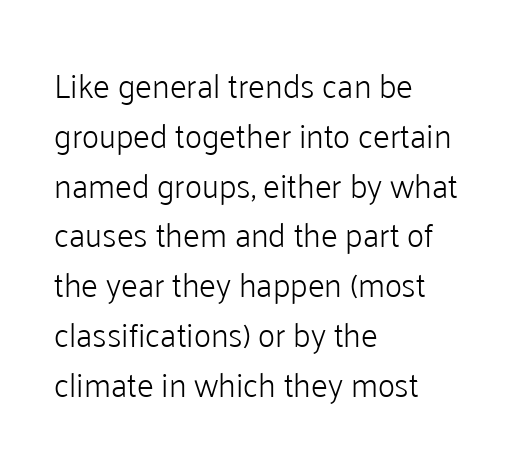
Just letters on the line, the space beneath them empty. Left-aligned paragraph, ragged on the right. No italicization has been applied; the sample stays upright. This sample uses a sans-serif face. Heaviness? Minimal to ordinary, like unemphasized prose.
